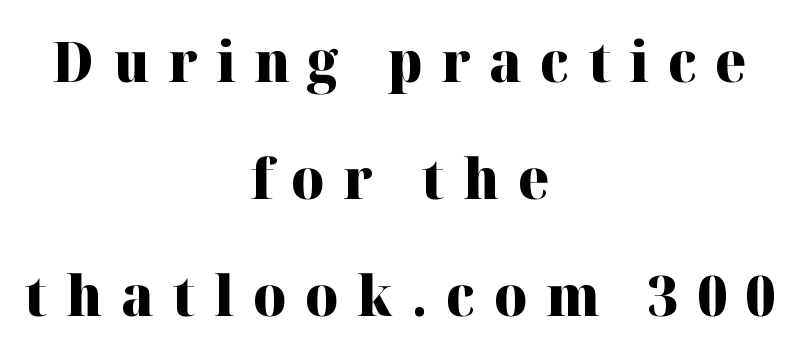
Q: Is the text bold? A: Yes.
Q: Is the text italic (slanted)? A: No, it is upright.
Q: Is the typeface a serif or a sans-serif typeface? A: Serif.
Q: Is the text underlined? A: No.
Q: How is the paragraph aligned? A: Centered.
Q: Is the spacing between letters normal or unusually wide? A: Unusually wide.
Q: Is the spacing between lines tight, normal or loose? A: Loose.
Q: Width (condensed, normal, or wide)? A: Normal.
Q: Stroke contrast? A: High.
Q: x-height? A: Medium.
Q: Monospaced? A: No.
